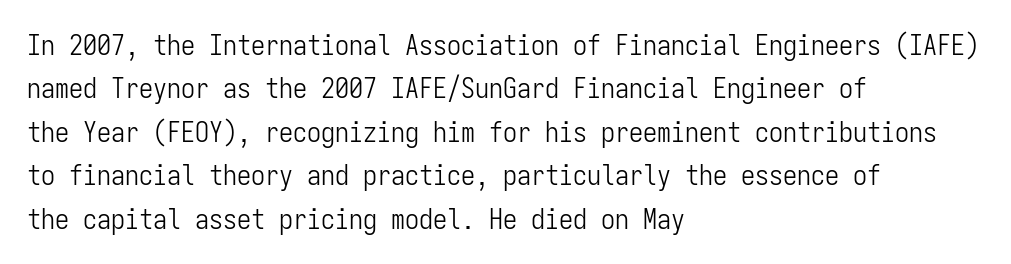
Q: Is the text bold? A: No.
Q: Is the text italic (slanted)? A: No, it is upright.
Q: Is the typeface a serif or a sans-serif typeface? A: Sans-serif.
Q: Is the text underlined? A: No.
Q: How is the paragraph aligned? A: Left-aligned.
Q: Is the spacing between letters normal or unusually wide? A: Normal.
Q: Is the spacing between lines tight, normal or loose? A: Normal.
Q: Width (condensed, normal, or wide)? A: Condensed.
Q: Stroke contrast? A: Low.
Q: x-height? A: Medium.
Q: Monospaced? A: Yes.
